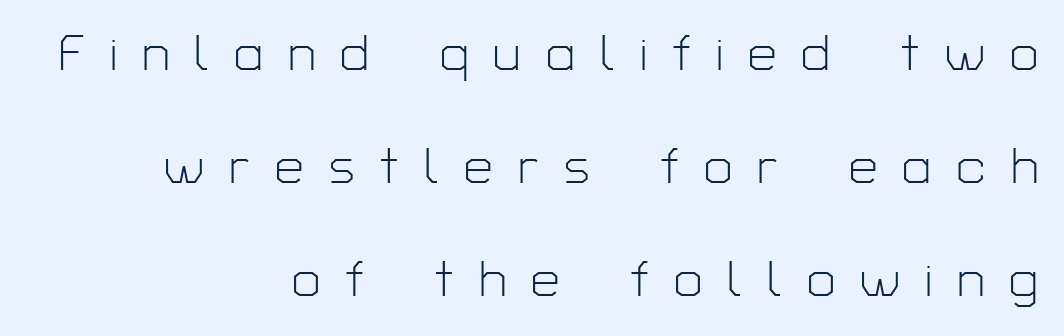
{"serif": "no", "italic": "no", "bold": "no", "weight": "light", "width": "normal", "stroke_contrast": "low", "x_height": "medium", "monospaced": "no", "underline": "no", "align": "right", "line_spacing": "loose", "line_spacing_ratio": 2.22, "letter_spacing": "wide", "letter_spacing_em": 0.49, "glyph_px": 51}
